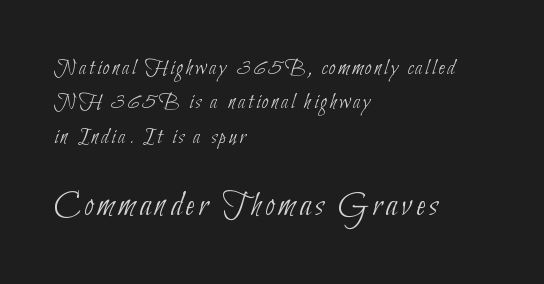
The passage shown is typed in a proportional face where columns would drift. Each line starts at the same left margin while the right side varies. Two sizes are in play, and the larger belongs to the second block. Any mark beneath the type? The region is blank.
